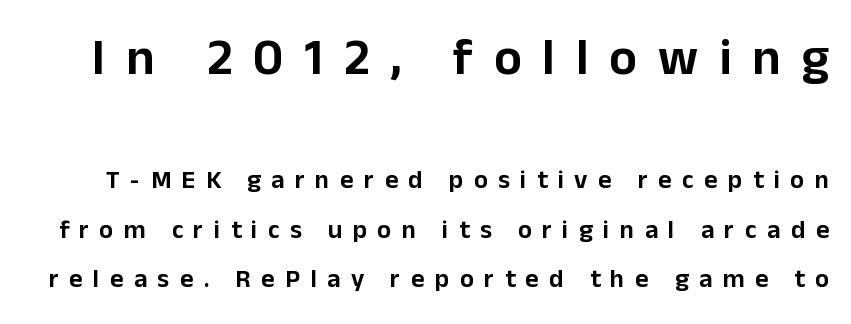
The image shows 52 px sans-serif type, upright; set loose line spacing (1.9x), unusually wide letter spacing (+0.4 em), not underlined; the first (top) block is 2.0x larger; low stroke contrast and a medium x-height.
